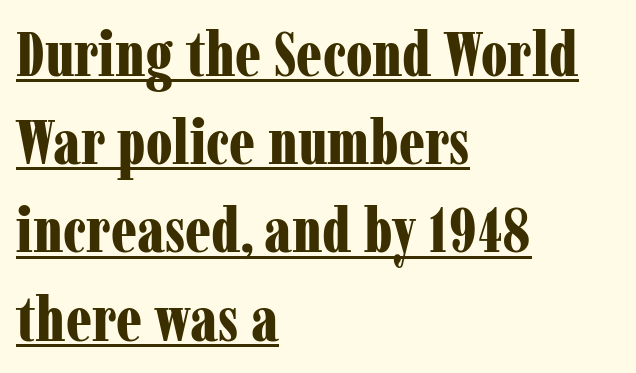
Observe the ordinary spacing: letters are neighbours, not strangers. Every character sits straight up, as roman type does. These lines stack with their left ends in a neat column. Emphasis is given by a line drawn under the lettering.
